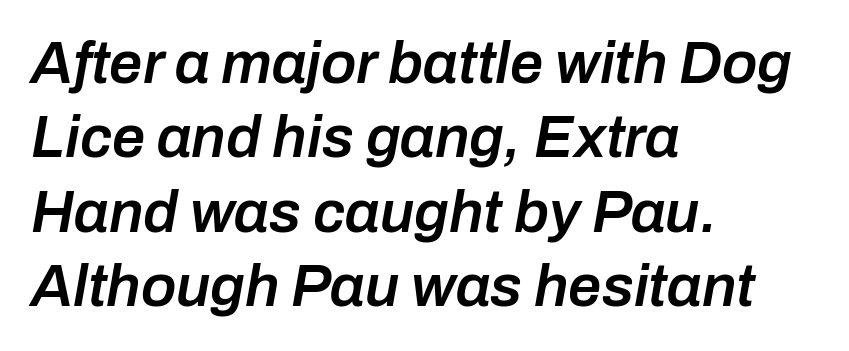
The image shows 59 px semibold type, italic (leaning right); set left-aligned, normal line spacing (1.26x), normal letter spacing, not underlined; low stroke contrast and a medium x-height.
